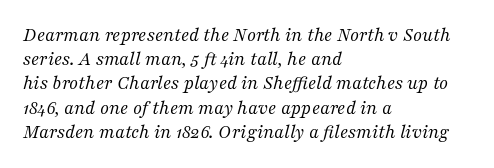
Q: Is the text bold? A: No.
Q: Is the text italic (slanted)? A: Yes, it leans right by about 16 degrees.
Q: Is the text underlined? A: No.
Q: How is the paragraph aligned? A: Left-aligned.
Q: Is the spacing between letters normal or unusually wide? A: Normal.
